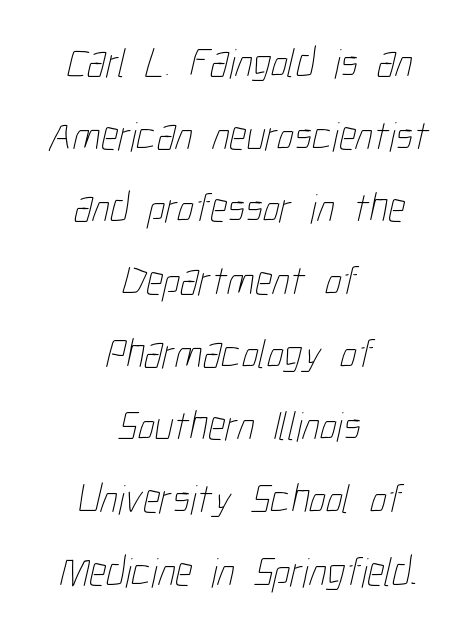
{"bold": "no", "weight": "thin", "width": "condensed", "stroke_contrast": "low", "x_height": "medium", "monospaced": "no", "underline": "no", "align": "center", "line_spacing_ratio": 1.73, "letter_spacing": "normal", "letter_spacing_em": 0.0, "glyph_px": 42}
